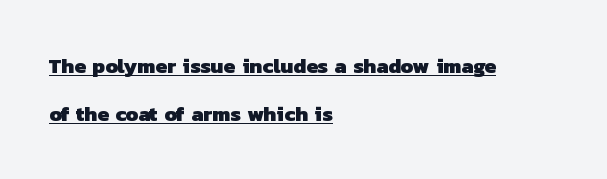
Q: Is the text bold? A: Yes.
Q: Is the text underlined? A: Yes.
Q: How is the paragraph aligned? A: Left-aligned.
Q: Is the spacing between letters normal or unusually wide? A: Normal.
Q: Is the spacing between lines tight, normal or loose? A: Loose.
